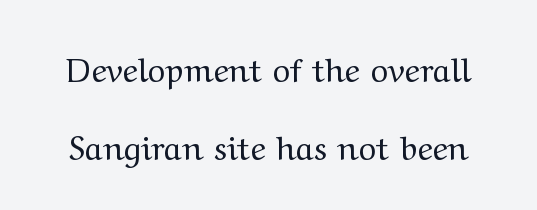
Notice the wide empty band between every row — that's loose leading. Stroke mass is kept to a normal reading level or below. The horizontal fit of the characters is conventional and even. Here the designer chose a conventional face with non-uniform glyph widths. Tall strokes in this sample are plumb rather than angled. The strip under each line holds only bare page.
